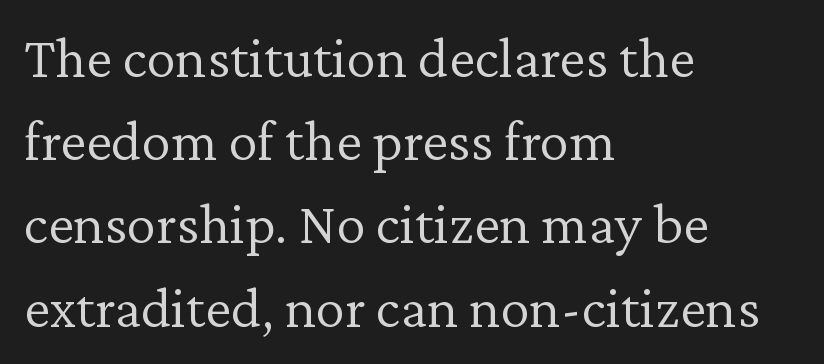
The image shows 59 px light serif type, upright; set left-aligned, normal line spacing (1.41x), normal letter spacing, not underlined; low stroke contrast and a medium x-height.
